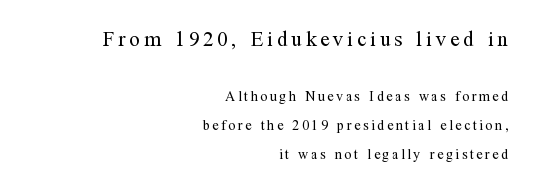
{"italic": "no", "bold": "no", "underline": "no", "align": "right", "line_spacing": "loose", "line_spacing_ratio": 2.06, "larger_block": "first", "size_ratio": 1.5, "glyph_px": 21}
